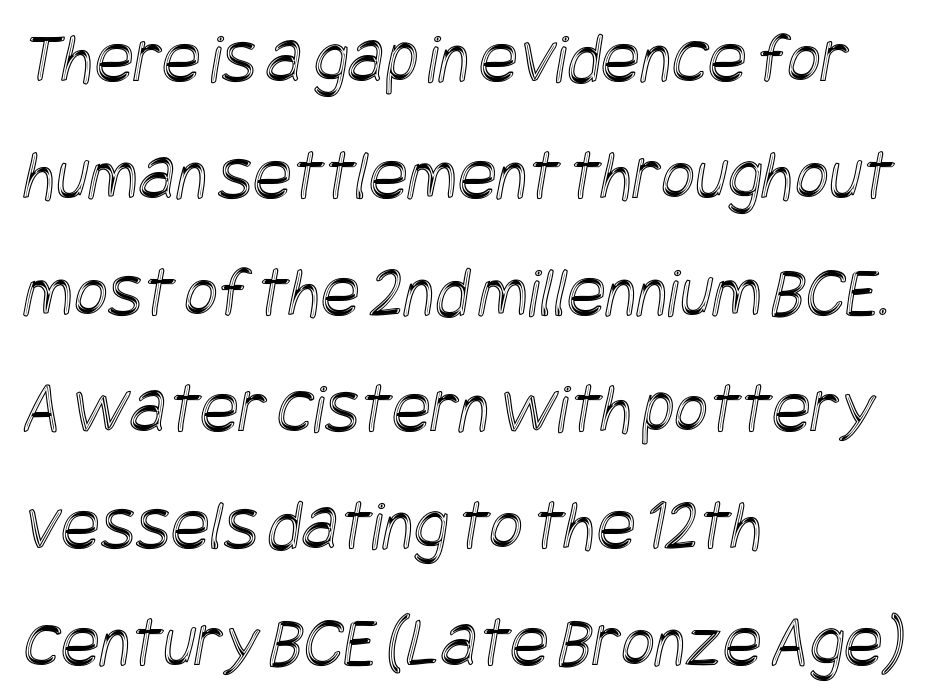
How are the letters spaced? Ordinarily, with no added tracking. Teacher's note: observe the even left margin — that is flush-left alignment. Underline: absent. What's the leading like? Ordinary, nothing unusual.
